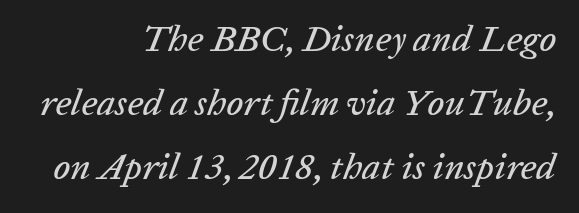
The image shows 37 px text type, italic (leaning right); set right-aligned, line spacing 1.73x, normal letter spacing, not underlined; low stroke contrast and a medium x-height.
